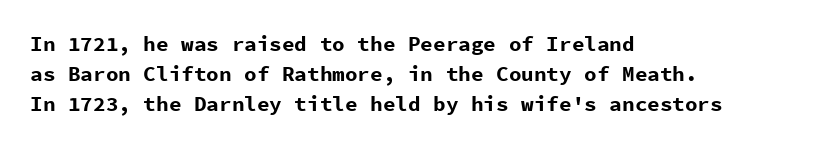
{"italic": "no", "bold": "yes", "underline": "no", "align": "left", "line_spacing": "normal", "line_spacing_ratio": 1.42, "letter_spacing": "normal", "letter_spacing_em": 0.0, "glyph_px": 21}
